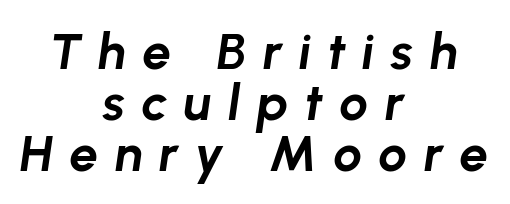
Q: Is the text bold? A: Yes.
Q: Is the text italic (slanted)? A: Yes, it leans right by about 8 degrees.
Q: Is the text underlined? A: No.
Q: How is the paragraph aligned? A: Centered.
Q: Is the spacing between letters normal or unusually wide? A: Unusually wide.
Q: Is the spacing between lines tight, normal or loose? A: Tight.
Q: Width (condensed, normal, or wide)? A: Normal.
Q: Stroke contrast? A: Low.
Q: x-height? A: Medium.
Q: Monospaced? A: No.
